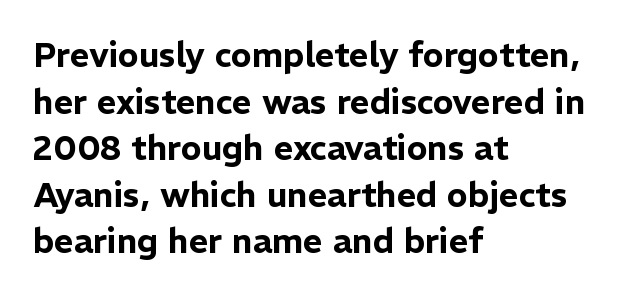
The image shows 34 px sans-serif type, upright; set left-aligned, normal line spacing (1.37x), normal letter spacing, not underlined; low stroke contrast and a medium x-height.
